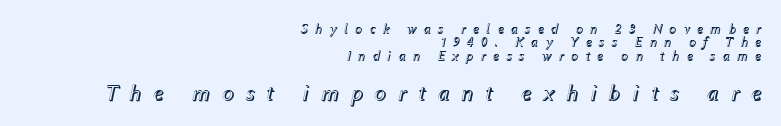
Top chunk: small. Bottom chunk: large. Type without underlining. Line spacing here is tight. Honestly, the letter spacing is so wide it's the main thing you notice. In CSS terms this would be text-align: right.
